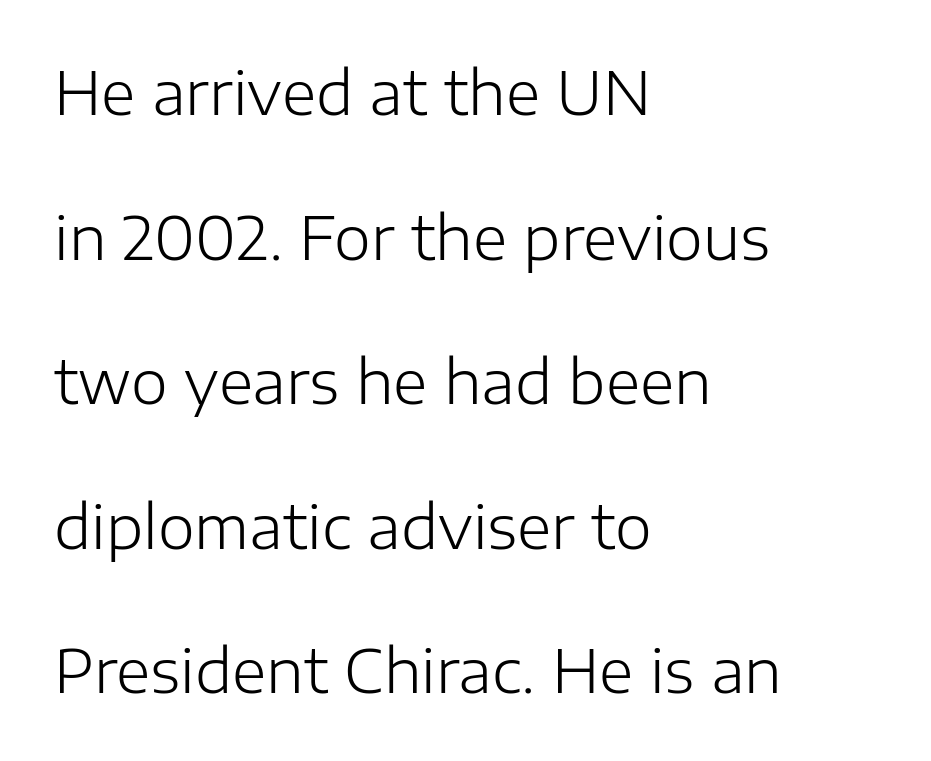
The image shows 59 px light sans-serif type, upright; set left-aligned, loose line spacing (2.45x), normal letter spacing, not underlined; low stroke contrast and a medium x-height.
